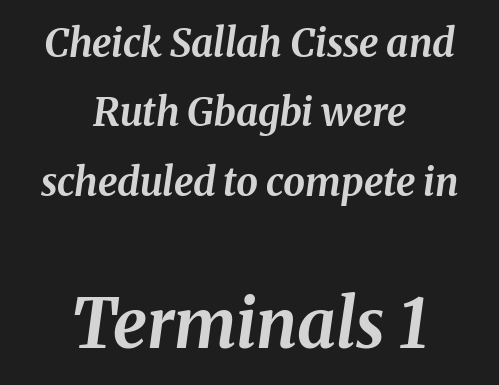
The image shows 68 px bold type, italic (leaning right); set centered, line spacing 1.78x, normal letter spacing, not underlined; the second (bottom) block is 1.74x larger; medium stroke contrast and a medium x-height.
